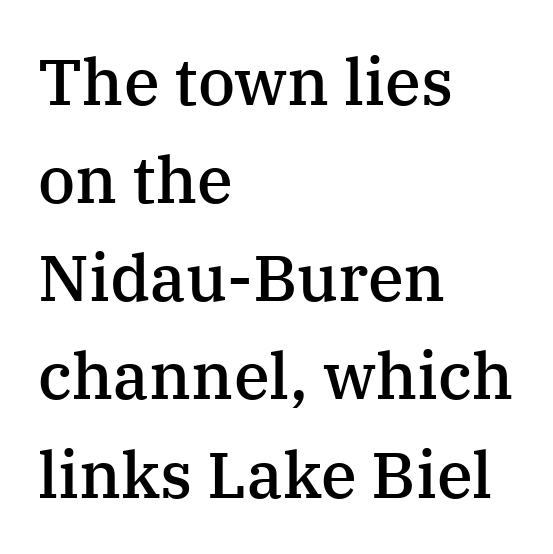
{"serif": "yes", "italic": "no", "bold": "semi", "weight": "semibold", "width": "normal", "stroke_contrast": "medium", "x_height": "medium", "monospaced": "no", "underline": "no", "align": "left", "line_spacing": "normal", "line_spacing_ratio": 1.51, "letter_spacing": "normal", "letter_spacing_em": 0.0, "glyph_px": 65}
